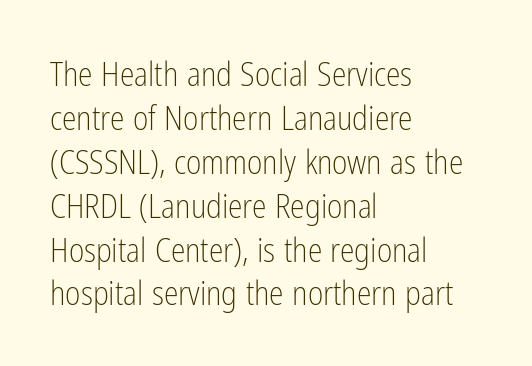
{"serif": "no", "italic": "no", "bold": "no", "weight": "light", "width": "condensed", "stroke_contrast": "low", "x_height": "medium", "monospaced": "no", "underline": "no", "align": "left", "line_spacing": "normal", "line_spacing_ratio": 1.33, "letter_spacing": "normal", "letter_spacing_em": 0.0, "glyph_px": 33}
